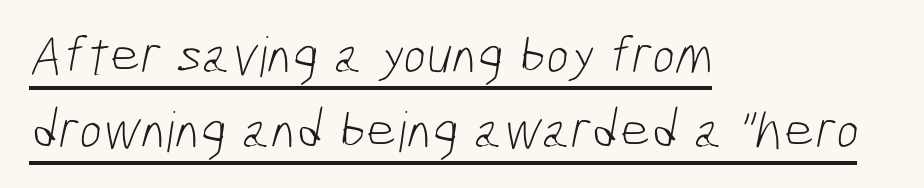
The image shows 55 px light, condensed sans-serif type; set left-aligned, normal line spacing (1.36x), normal letter spacing, underlined; low stroke contrast and a medium x-height.
